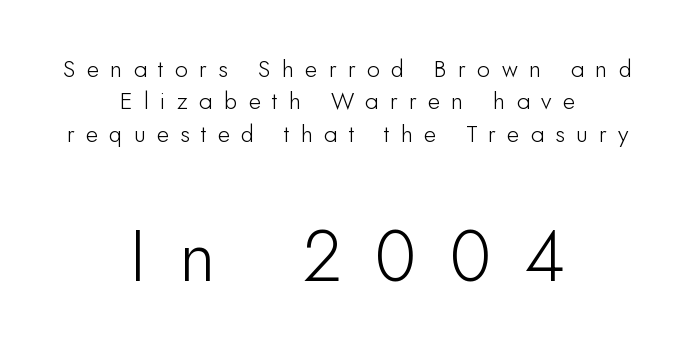
The image shows 71 px sans-serif type, upright; set centered, normal line spacing (1.35x), unusually wide letter spacing (+0.47 em), not underlined; the second (bottom) block is 2.96x larger; low stroke contrast and a small x-height.
